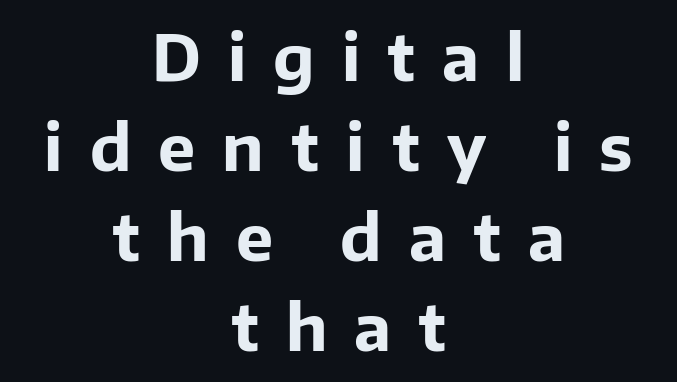
{"serif": "no", "italic": "no", "bold": "yes", "weight": "bold", "width": "normal", "stroke_contrast": "low", "x_height": "medium", "monospaced": "no", "underline": "no", "align": "center", "line_spacing": "normal", "line_spacing_ratio": 1.43, "letter_spacing": "wide", "letter_spacing_em": 0.43, "glyph_px": 63}
